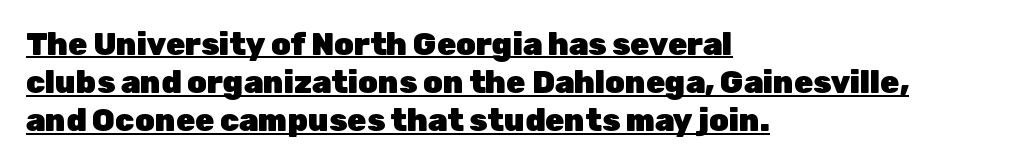
{"serif": "no", "italic": "no", "bold": "yes", "weight": "heavy", "width": "normal", "stroke_contrast": "low", "x_height": "medium", "monospaced": "no", "underline": "yes", "align": "left", "line_spacing_ratio": 1.23, "letter_spacing": "normal", "letter_spacing_em": 0.0, "glyph_px": 31}
